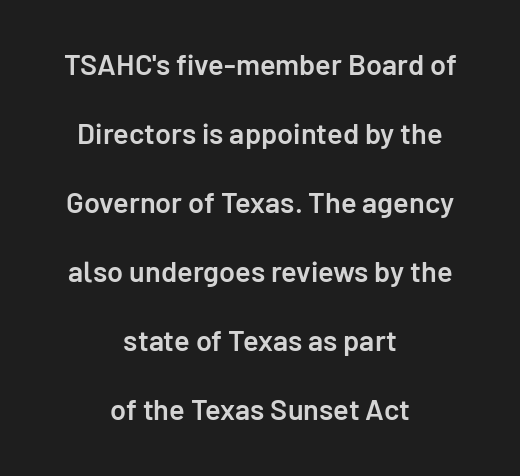
Varying glyph widths throughout — classic text-font behaviour. A typesetter would call this zero additional tracking. You can tell from the bare stems that sans-serif type was used. Moderately thickened strokes mark this as semibold type. Is there much room between lines? Yes — plenty of vertical air separates them. Alignment: centered.
